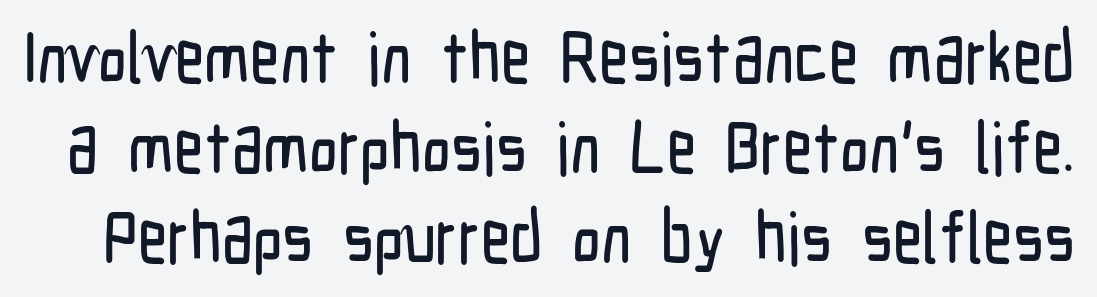
{"serif": "no", "italic": "no", "width": "condensed", "stroke_contrast": "low", "x_height": "medium", "monospaced": "no", "underline": "no", "line_spacing": "normal", "line_spacing_ratio": 1.25, "letter_spacing": "normal", "letter_spacing_em": 0.0, "glyph_px": 72}
